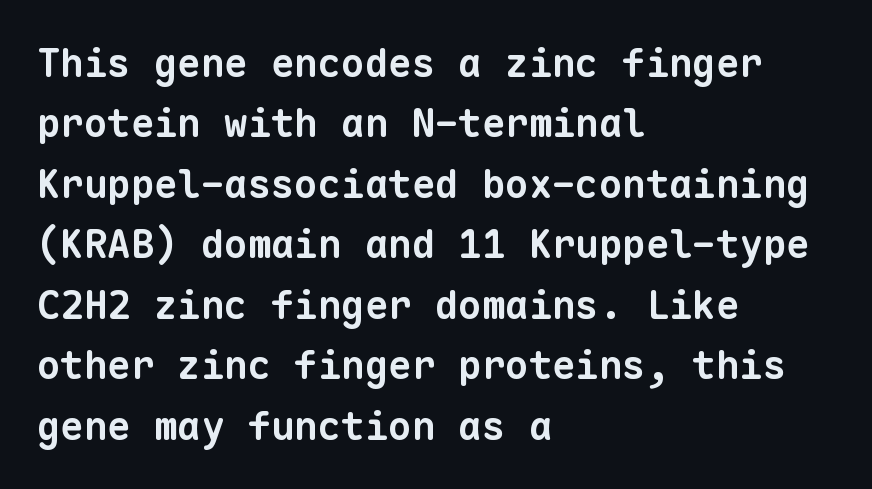
Q: Is the text bold? A: Yes.
Q: Is the typeface a serif or a sans-serif typeface? A: Sans-serif.
Q: Is the text underlined? A: No.
Q: How is the paragraph aligned? A: Left-aligned.
Q: Is the spacing between letters normal or unusually wide? A: Normal.
Q: Is the spacing between lines tight, normal or loose? A: Normal.
Q: Width (condensed, normal, or wide)? A: Normal.
Q: Stroke contrast? A: Low.
Q: x-height? A: Medium.
Q: Monospaced? A: Yes.
